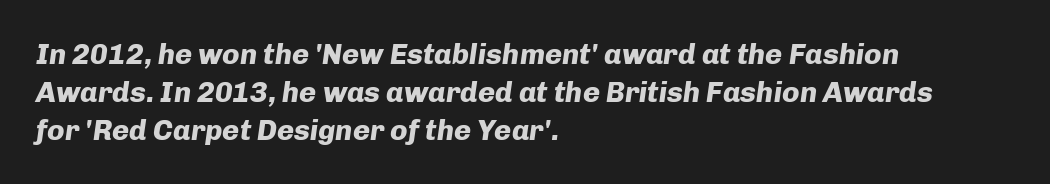
{"italic": "yes", "lean": "right", "slant_degrees": 8, "bold": "yes", "weight": "heavy", "width": "normal", "stroke_contrast": "low", "x_height": "medium", "monospaced": "no", "underline": "no", "align": "left", "line_spacing": "normal", "line_spacing_ratio": 1.31, "letter_spacing": "normal", "letter_spacing_em": 0.0, "glyph_px": 29}
